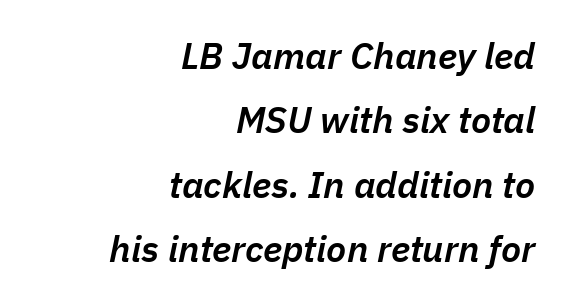
The line texture is even and compact thanks to regular tracking. The strokes are fattened partway — semibold, not bold. The paragraph has a hard right edge and a soft left edge. These lines are rendered in a variable-pitch font. Honestly, there is no underline to notice here at all. Notice how the stems are inclined rather than vertical — that's the hallmark of italics.
